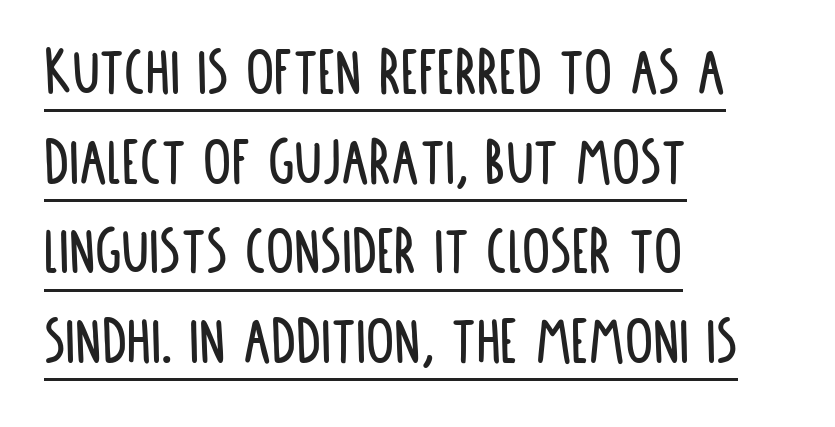
The image shows 70 px condensed sans-serif type, upright; set left-aligned, normal line spacing (1.28x), normal letter spacing, underlined; low stroke contrast and a large x-height.
